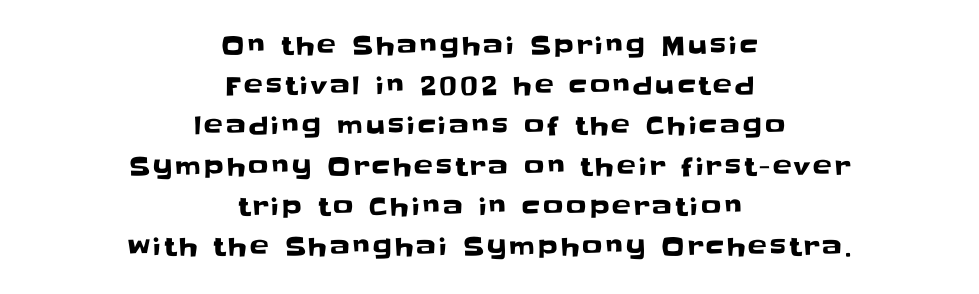
The image shows 25 px text type, upright; set centered, normal line spacing (1.61x), not underlined.
